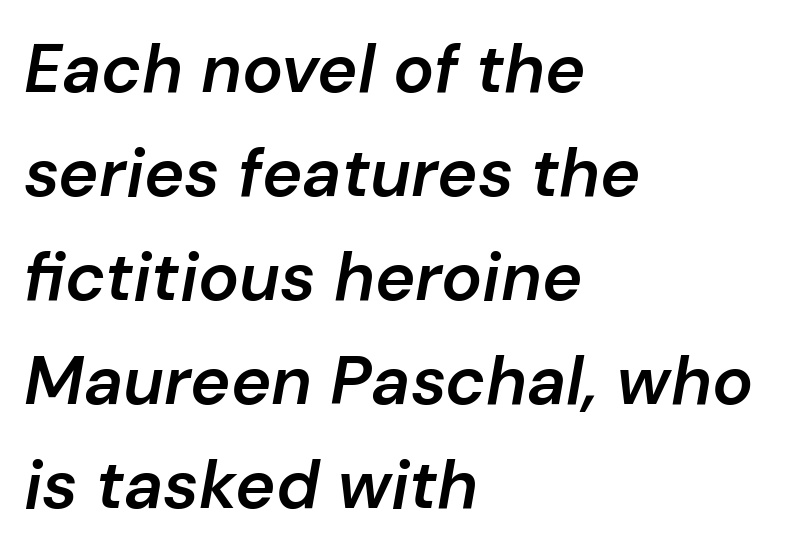
{"italic": "yes", "lean": "right", "slant_degrees": 10, "bold": "semi", "weight": "semibold", "width": "normal", "stroke_contrast": "low", "x_height": "medium", "monospaced": "no", "underline": "no", "align": "left", "line_spacing": "normal", "line_spacing_ratio": 1.53, "letter_spacing": "normal", "letter_spacing_em": 0.0, "glyph_px": 68}
